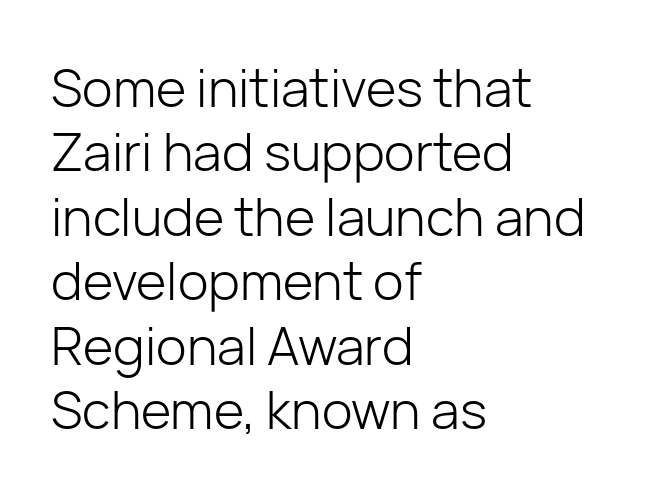
Q: Is the text bold? A: No.
Q: Is the text italic (slanted)? A: No, it is upright.
Q: Is the typeface a serif or a sans-serif typeface? A: Sans-serif.
Q: Is the text underlined? A: No.
Q: How is the paragraph aligned? A: Left-aligned.
Q: Is the spacing between letters normal or unusually wide? A: Normal.
Q: Width (condensed, normal, or wide)? A: Normal.
Q: Stroke contrast? A: Low.
Q: x-height? A: Medium.
Q: Monospaced? A: No.
